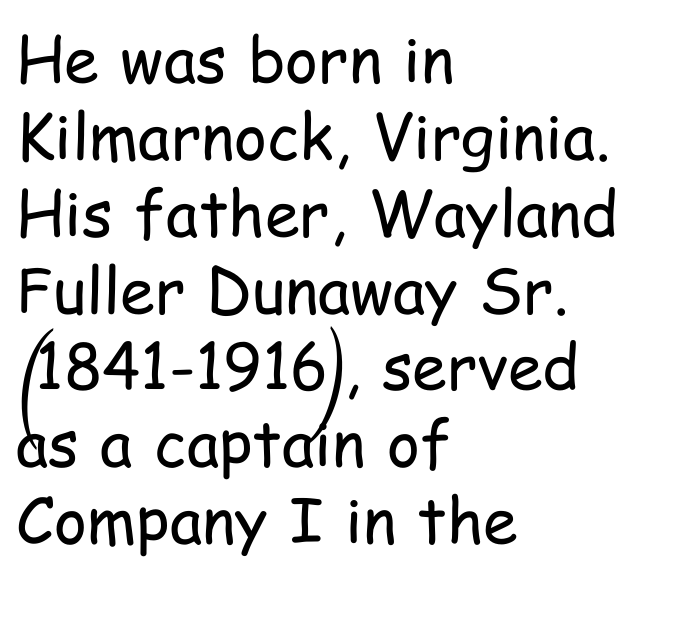
The image shows 63 px regular-weight, condensed sans-serif type, upright; set left-aligned, line spacing 1.22x, normal letter spacing, not underlined; low stroke contrast and a medium x-height.
